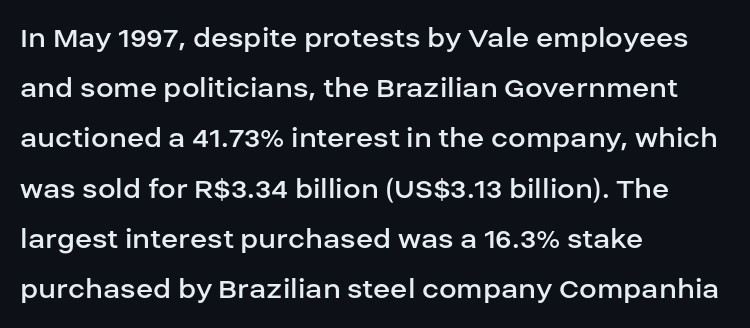
{"serif": "no", "italic": "no", "bold": "no", "weight": "regular", "width": "normal", "stroke_contrast": "low", "x_height": "large", "monospaced": "no", "underline": "no", "align": "left", "line_spacing": "normal", "line_spacing_ratio": 1.57, "letter_spacing": "normal", "letter_spacing_em": 0.0, "glyph_px": 32}
